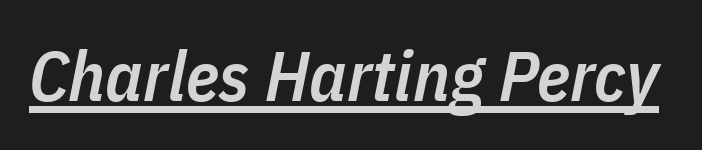
{"italic": "yes", "lean": "right", "slant_degrees": 11, "bold": "semi", "weight": "semibold", "width": "condensed", "stroke_contrast": "low", "x_height": "medium", "monospaced": "no", "underline": "yes", "letter_spacing": "normal", "letter_spacing_em": 0.0, "glyph_px": 70}
